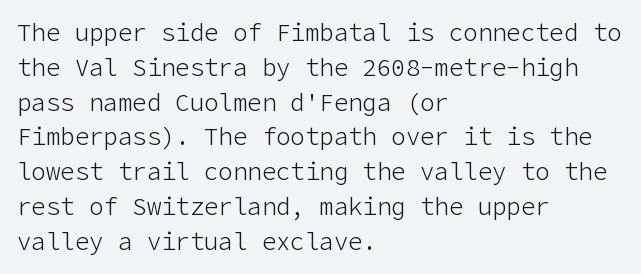
Q: Is the text bold? A: No.
Q: Is the text italic (slanted)? A: No, it is upright.
Q: Is the text underlined? A: No.
Q: How is the paragraph aligned? A: Left-aligned.
Q: Is the spacing between letters normal or unusually wide? A: Normal.
Q: Is the spacing between lines tight, normal or loose? A: Normal.
